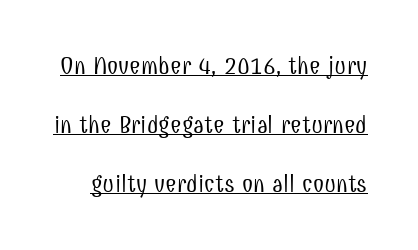
Q: Is the text bold? A: No.
Q: Is the text italic (slanted)? A: No, it is upright.
Q: Is the text underlined? A: Yes.
Q: Is the spacing between letters normal or unusually wide? A: Normal.
Q: Is the spacing between lines tight, normal or loose? A: Loose.
